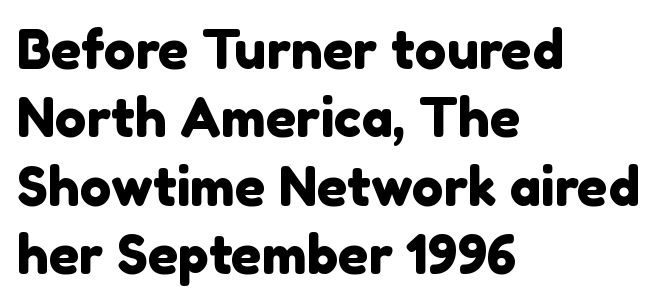
Q: Is the typeface a serif or a sans-serif typeface? A: Sans-serif.
Q: Is the text underlined? A: No.
Q: How is the paragraph aligned? A: Left-aligned.
Q: Is the spacing between letters normal or unusually wide? A: Normal.
Q: Is the spacing between lines tight, normal or loose? A: Normal.
Q: Width (condensed, normal, or wide)? A: Normal.
Q: x-height? A: Medium.
Q: Monospaced? A: No.
